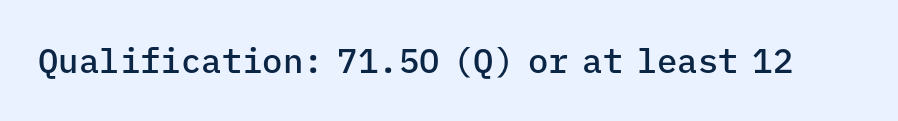
{"serif": "no", "italic": "no", "bold": "semi", "weight": "semibold", "width": "normal", "stroke_contrast": "low", "x_height": "medium", "monospaced": "yes", "underline": "no", "letter_spacing": "normal", "letter_spacing_em": 0.0, "glyph_px": 34}
